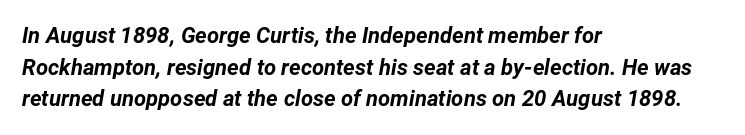
The image shows 22 px bold type, italic (leaning right); set left-aligned, normal line spacing (1.44x), normal letter spacing, not underlined.
